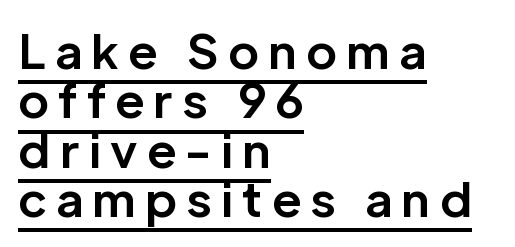
Alignment: flush left. The glyphs are accompanied by a horizontal stroke just below them. The letterforms stand isolated, each surrounded by extra space. Compared with typical paragraphs, the rows here are closer together. Is the type bold? Yes — the strokes are clearly thick and heavy.
